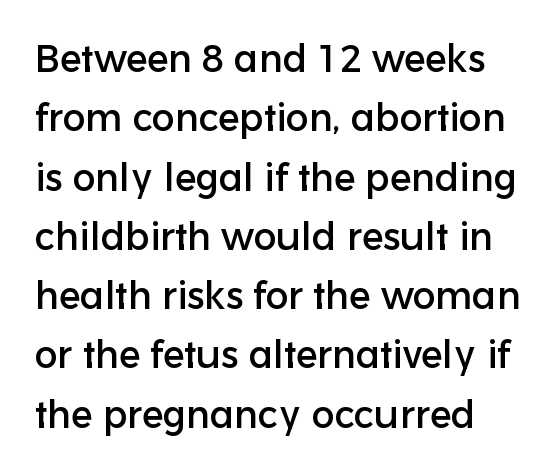
{"serif": "no", "italic": "no", "width": "normal", "stroke_contrast": "low", "x_height": "medium", "monospaced": "no", "underline": "no", "line_spacing": "normal", "line_spacing_ratio": 1.56, "letter_spacing": "normal", "letter_spacing_em": 0.0, "glyph_px": 38}
